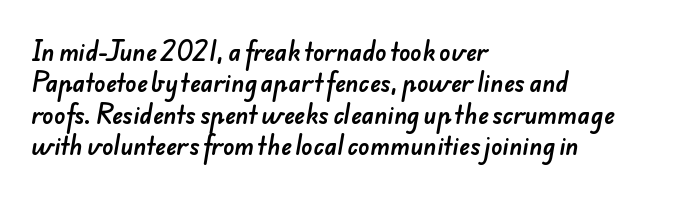
The image shows 23 px text type; set left-aligned, normal line spacing (1.36x), normal letter spacing, not underlined.
